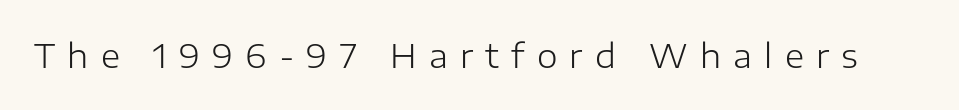
{"serif": "no", "italic": "no", "bold": "no", "weight": "light", "width": "normal", "stroke_contrast": "low", "x_height": "medium", "monospaced": "no", "underline": "no", "letter_spacing": "wide", "letter_spacing_em": 0.37, "glyph_px": 33}
